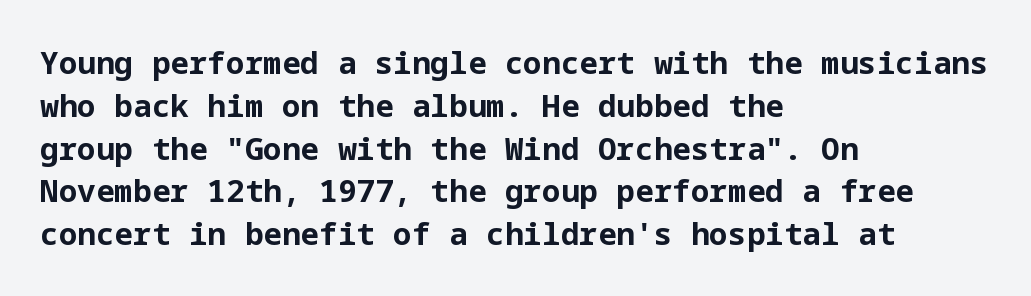
Every row of glyphs begins at an identical x-position on the left. The type is set solid horizontally, with unmodified tracking. Does the weight exceed regular? Yes, all the way to bold. Horizontal bands of white between lines are of average thickness.
